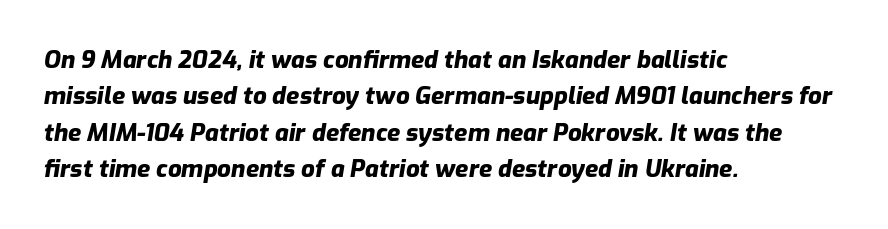
The words here are not underlined. Regular leading. Typeset ragged right — the left edge is the straight one. Heavy, bold letterforms. Posture: slanted. Look at the tracking — it's just the regular setting, nothing added.
